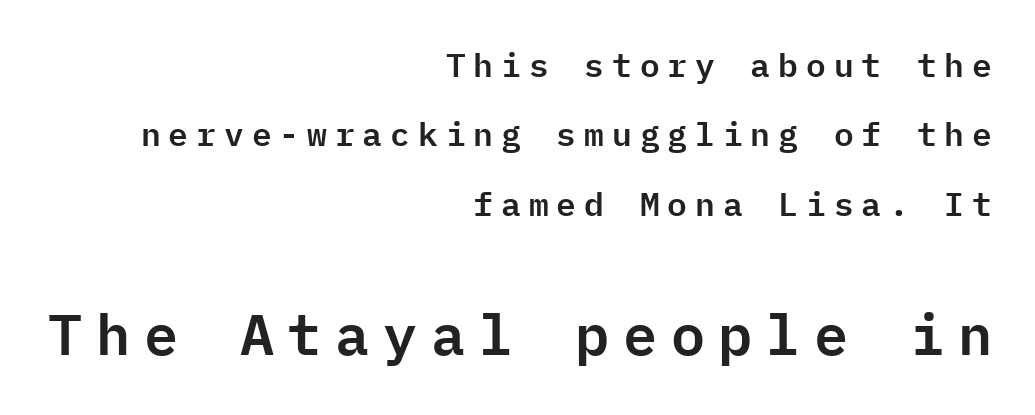
The more generous point size was reserved for the lower chunk. Letterform terminals end flat and unadorned throughout the passage. The passage shown stacks its lines with a broad gap. Every character here occupies the same horizontal width, giving the sample a typewriter-like rhythm. The zone under the glyphs is completely vacant.
